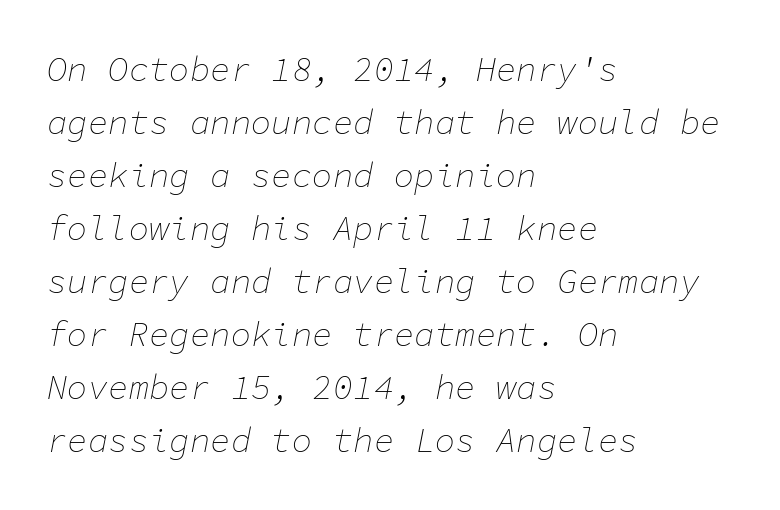
Regarding leading, the lines here are spaced in the standard way. You can tell it's italic because the verticals aren't actually vertical. A student would call this left alignment; a typographer would say flush left, rag right. The area under the type is left untouched. Heft: none added — not bold. Short note: letters normally spaced.
